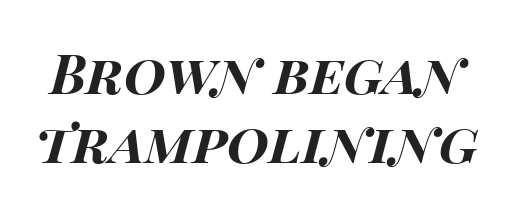
Q: Is the text bold? A: Yes.
Q: Is the text italic (slanted)? A: Yes, it leans right by about 14 degrees.
Q: Is the text underlined? A: No.
Q: Is the spacing between letters normal or unusually wide? A: Normal.
Q: Is the spacing between lines tight, normal or loose? A: Normal.
Q: Width (condensed, normal, or wide)? A: Wide.
Q: Stroke contrast? A: High.
Q: x-height? A: Large.
Q: Monospaced? A: No.
